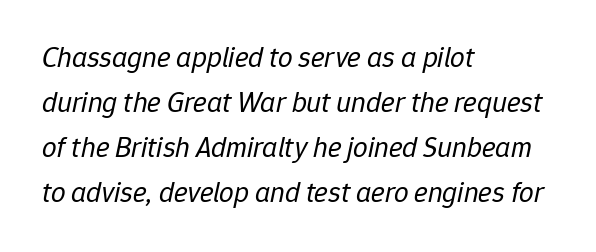
Caption: multi-line text, flush left, ragged right. Italic: yes, the glyphs are oblique. Is this a fixed-width face? No — the glyphs have proportional, varying widths. Does the leading feel generous? No, just average. The zone under the glyphs is completely vacant.
